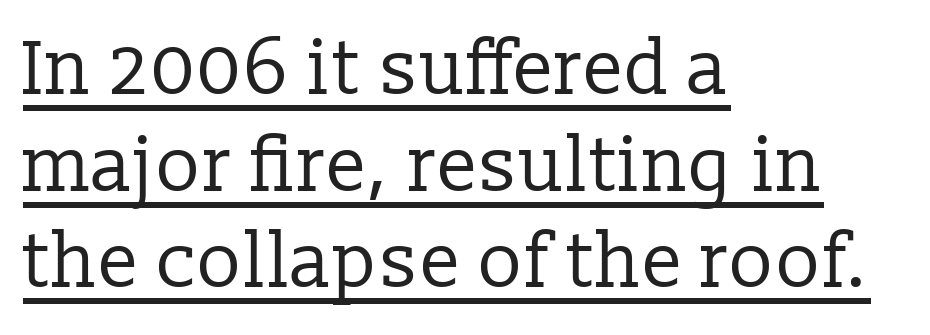
{"serif": "yes", "italic": "no", "bold": "no", "weight": "regular", "width": "normal", "stroke_contrast": "low", "x_height": "medium", "monospaced": "no", "underline": "yes", "align": "left", "line_spacing": "normal", "line_spacing_ratio": 1.27, "letter_spacing": "normal", "letter_spacing_em": 0.0, "glyph_px": 76}
